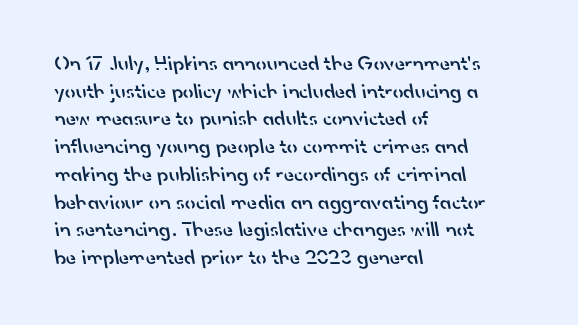
The image shows 21 px text type; set left-aligned, normal line spacing (1.32x), normal letter spacing, not underlined.
